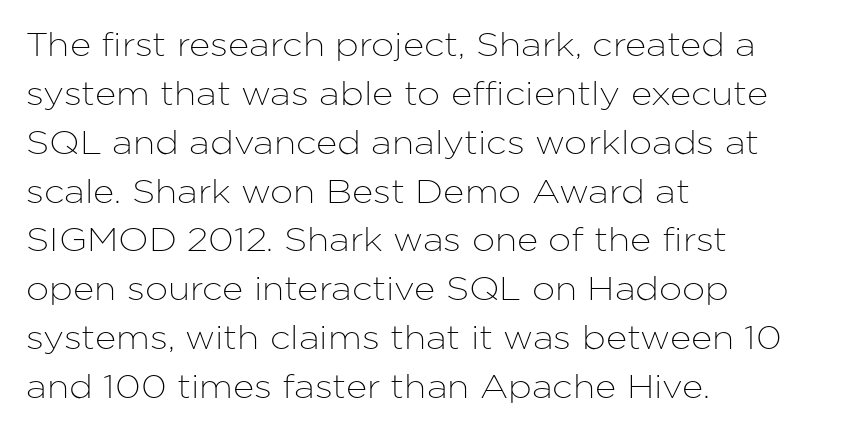
The face used here is rendered with its standard letterfit. The paragraph shown leans on its left margin. Is there any slant? The stems are plumb. Examine the stroke ends and you'll find no serifs. Here the designer chose a conventional face with non-uniform glyph widths. Leading: standard.
